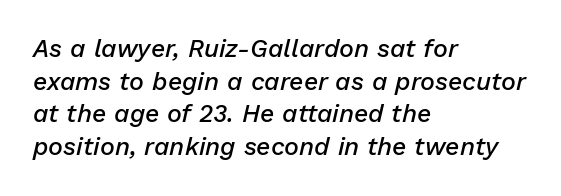
{"italic": "yes", "lean": "right", "slant_degrees": 13, "bold": "semi", "underline": "no", "align": "left", "line_spacing": "normal", "line_spacing_ratio": 1.31, "letter_spacing": "normal", "letter_spacing_em": 0.0, "glyph_px": 25}
